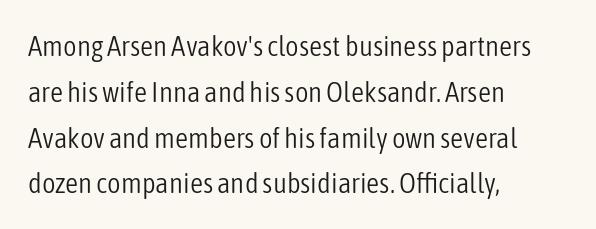
{"serif": "no", "italic": "no", "bold": "no", "weight": "light", "width": "condensed", "stroke_contrast": "low", "x_height": "medium", "monospaced": "no", "underline": "no", "align": "left", "line_spacing": "normal", "line_spacing_ratio": 1.58, "letter_spacing": "normal", "letter_spacing_em": 0.0, "glyph_px": 29}
